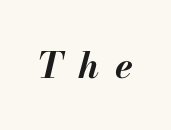
{"italic": "yes", "lean": "right", "slant_degrees": 13, "bold": "yes", "weight": "bold", "width": "normal", "stroke_contrast": "medium", "x_height": "small", "monospaced": "no", "underline": "no", "letter_spacing": "wide", "letter_spacing_em": 0.45, "glyph_px": 36}
